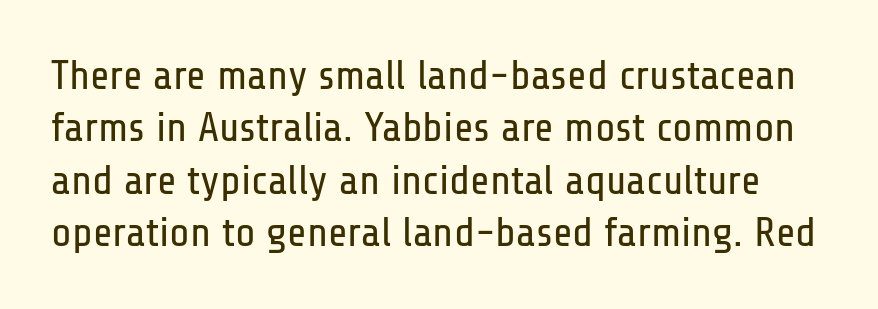
Posture: upright roman. Quick note: interline space is typical. Is the type heavy? It reads as light-to-regular instead. In terms of letterspacing, this is plain default setting. The passage shown is typeset with a sans-serif family. Descender tails drop into unmarked territory.
